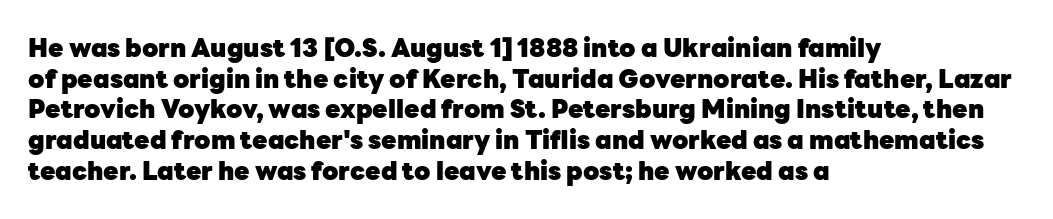
Q: Is the text bold? A: Yes.
Q: Is the text italic (slanted)? A: No, it is upright.
Q: Is the text underlined? A: No.
Q: How is the paragraph aligned? A: Left-aligned.
Q: Is the spacing between letters normal or unusually wide? A: Normal.
